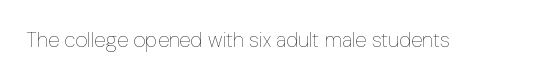
{"italic": "no", "bold": "no", "underline": "no", "letter_spacing": "normal", "letter_spacing_em": 0.0, "glyph_px": 21}
